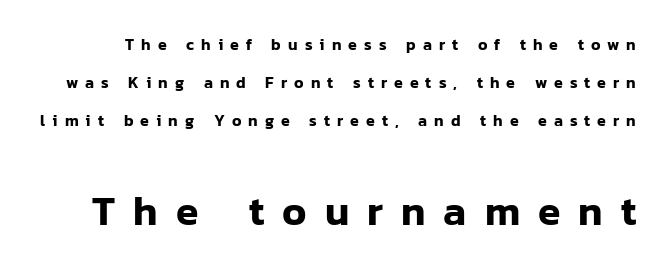
Varying glyph widths throughout — classic text-font behaviour. Airy leading. Check where the strokes stop: nothing finishes them off — pure sans. Caption: expanded tracking, letters set apart. Rendered with straight, roman letterforms.
